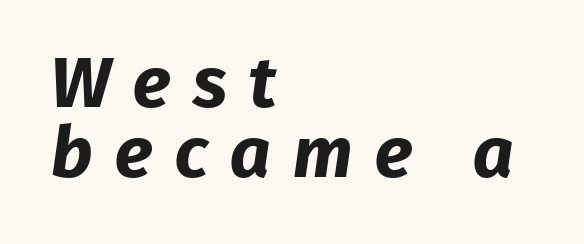
{"serif": "no", "bold": "yes", "weight": "bold", "width": "normal", "stroke_contrast": "low", "x_height": "medium", "monospaced": "no", "underline": "no", "align": "left", "line_spacing": "tight", "line_spacing_ratio": 0.98, "letter_spacing": "wide", "letter_spacing_em": 0.31, "glyph_px": 71}
